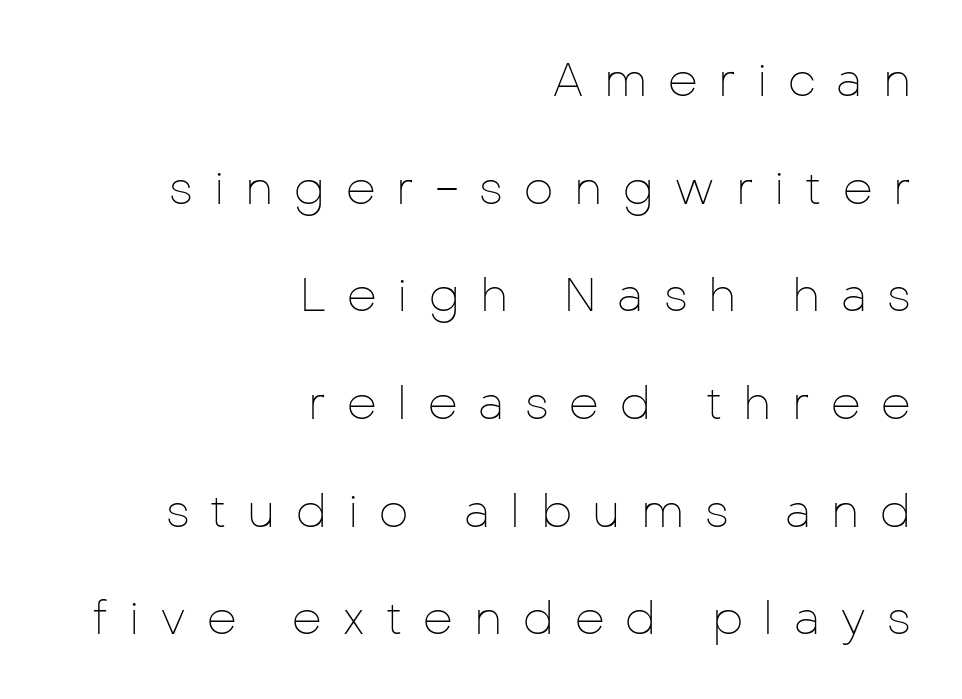
Underline: absent. The passage shown is typed in a proportional face where columns would drift. How are the letters spaced? Widely, with obvious added tracking. The lines are quadded right. One glance says open: line gaps are wider than usual.
